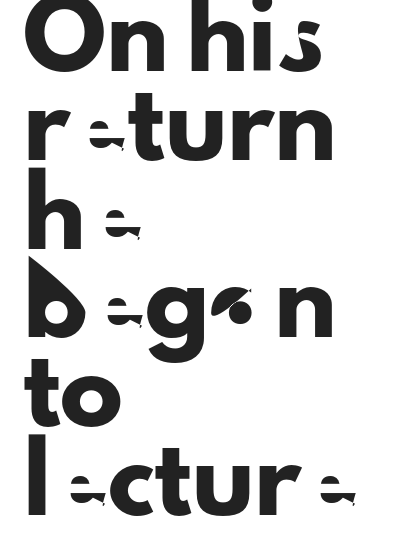
Q: Is the text italic (slanted)? A: No, it is upright.
Q: Is the typeface a serif or a sans-serif typeface? A: Sans-serif.
Q: Is the text underlined? A: No.
Q: How is the paragraph aligned? A: Left-aligned.
Q: Is the spacing between letters normal or unusually wide? A: Normal.
Q: Is the spacing between lines tight, normal or loose? A: Normal.
Q: Width (condensed, normal, or wide)? A: Normal.
Q: Stroke contrast? A: Low.
Q: x-height? A: Small.
Q: Monospaced? A: No.
